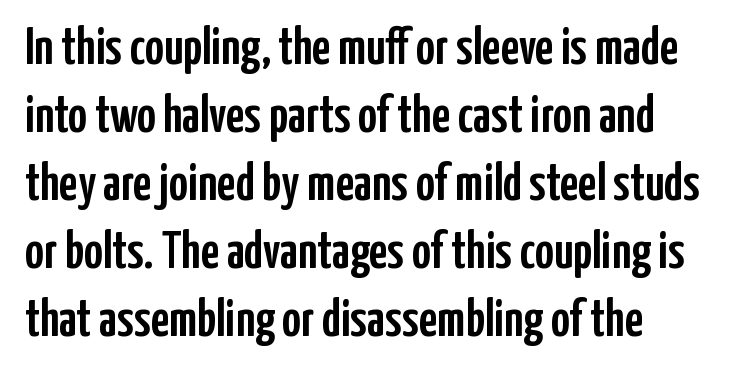
{"serif": "no", "italic": "no", "width": "condensed", "stroke_contrast": "low", "x_height": "medium", "monospaced": "no", "underline": "no", "align": "left", "line_spacing": "normal", "line_spacing_ratio": 1.31, "letter_spacing": "normal", "letter_spacing_em": 0.0, "glyph_px": 52}
